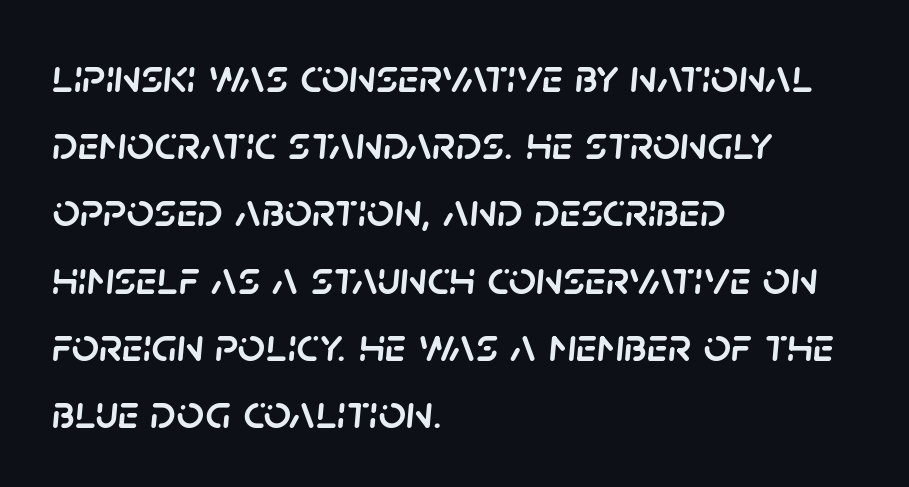
{"italic": "yes", "lean": "right", "slant_degrees": 5, "width": "normal", "stroke_contrast": "low", "x_height": "large", "monospaced": "no", "underline": "no", "align": "left", "line_spacing": "normal", "line_spacing_ratio": 1.4, "letter_spacing": "normal", "letter_spacing_em": 0.0, "glyph_px": 48}
